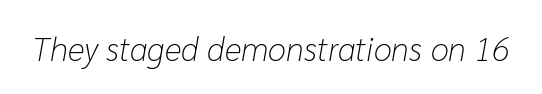
Q: Is the text bold? A: No.
Q: Is the text italic (slanted)? A: Yes, it leans right by about 10 degrees.
Q: Is the text underlined? A: No.
Q: Is the spacing between letters normal or unusually wide? A: Normal.
Q: Width (condensed, normal, or wide)? A: Normal.
Q: Stroke contrast? A: Low.
Q: x-height? A: Medium.
Q: Monospaced? A: No.
